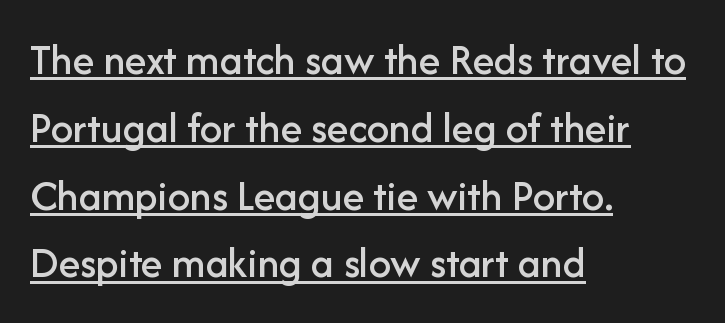
The image shows 44 px sans-serif type, upright; set left-aligned, normal line spacing (1.54x), normal letter spacing, underlined; low stroke contrast and a medium x-height.
